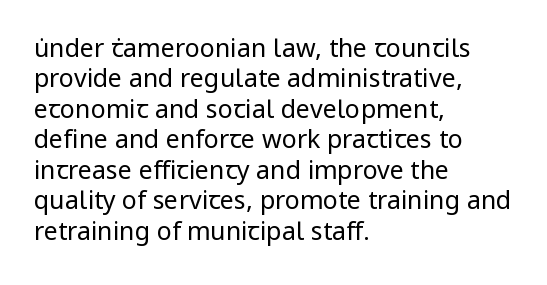
The image shows 25 px text type, upright; set left-aligned, line spacing 1.22x, normal letter spacing, not underlined.
